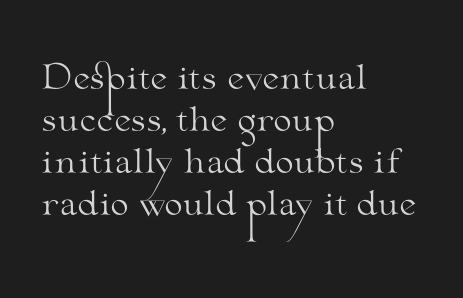
{"serif": "yes", "italic": "no", "bold": "no", "weight": "light", "width": "wide", "stroke_contrast": "medium", "x_height": "small", "monospaced": "no", "underline": "no", "align": "left", "line_spacing": "normal", "line_spacing_ratio": 1.27, "letter_spacing": "normal", "letter_spacing_em": 0.0, "glyph_px": 33}
